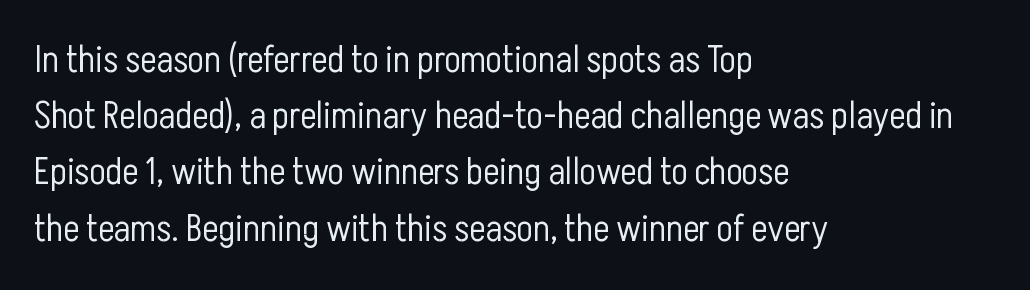
{"serif": "no", "italic": "no", "bold": "no", "weight": "light", "width": "condensed", "stroke_contrast": "low", "x_height": "medium", "monospaced": "no", "underline": "no", "align": "left", "line_spacing": "normal", "line_spacing_ratio": 1.48, "letter_spacing": "normal", "letter_spacing_em": 0.0, "glyph_px": 38}
